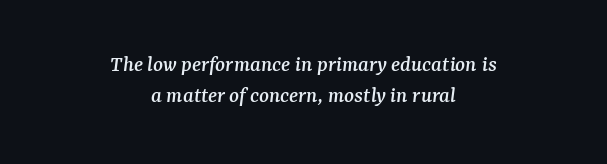
The image shows 23 px text type, italic (leaning right); set centered, normal line spacing (1.36x), normal letter spacing, not underlined.
